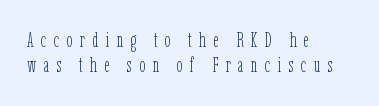
The image shows 21 px text type, upright; set left-aligned, line spacing 1.2x, unusually wide letter spacing (+0.35 em), not underlined.
